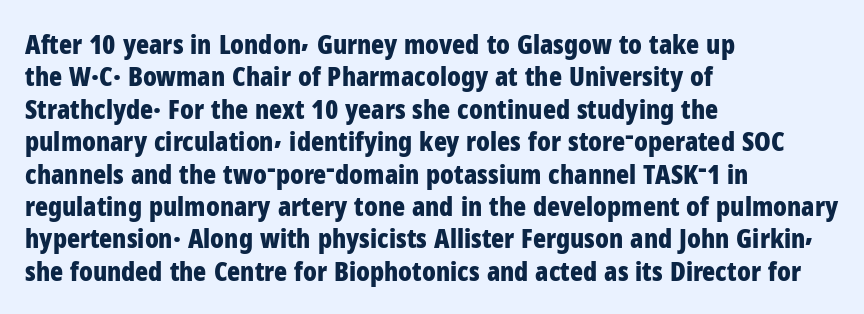
The space directly below the letters is spotless. Heavy-handed strokes throughout: this text is bold. If you drew a ruler down the left edge, every line would touch it. Italic: no, the glyphs are upright roman. Nobody touched the tracking dial on this one.
